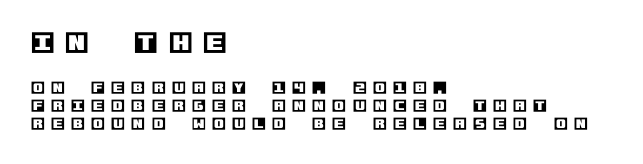
{"italic": "no", "underline": "no", "align": "left", "line_spacing": "normal", "line_spacing_ratio": 1.29, "letter_spacing": "wide", "letter_spacing_em": 0.46, "larger_block": "first", "size_ratio": 1.71, "glyph_px": 24}
